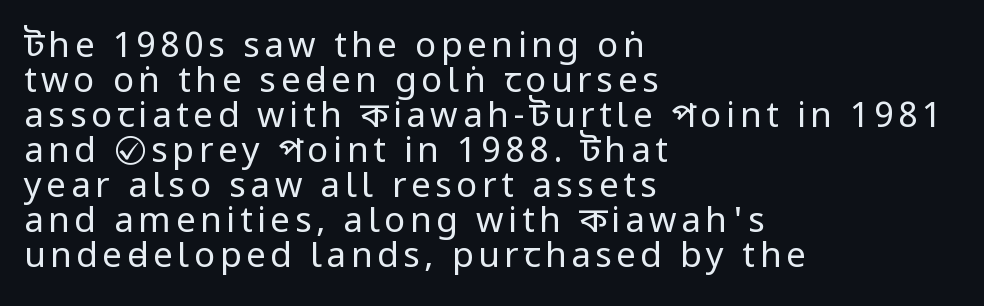
This is not heavy type; no bold has been used. Tightly led — the rows are bunched. The face used here is proportionally spaced, like ordinary book or web type. Typographically, this falls in the sans-serif category. Rendered with straight, roman letterforms.
